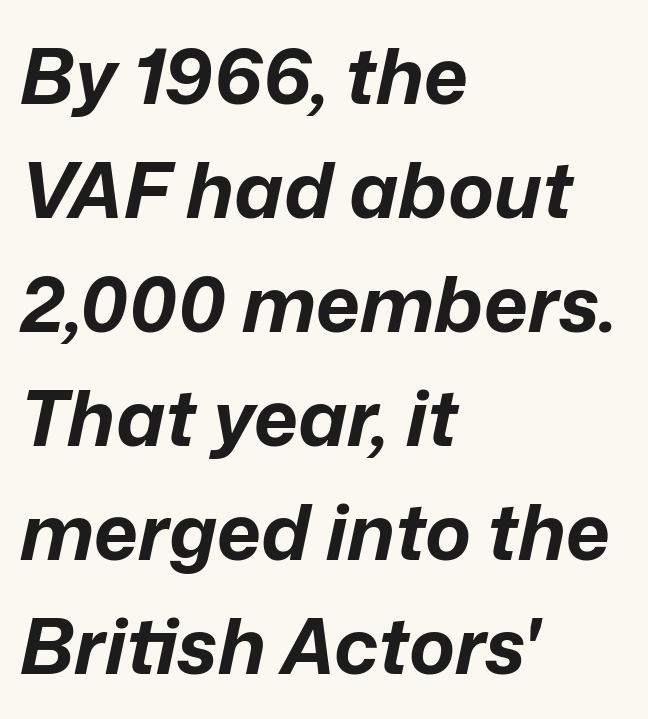
Words float on clear page, feet unadorned. A full-strength bold gives these letters their thick strokes. Evenly set lines give the paragraph a standard silhouette. Caption: multi-line text, flush left, ragged right.
